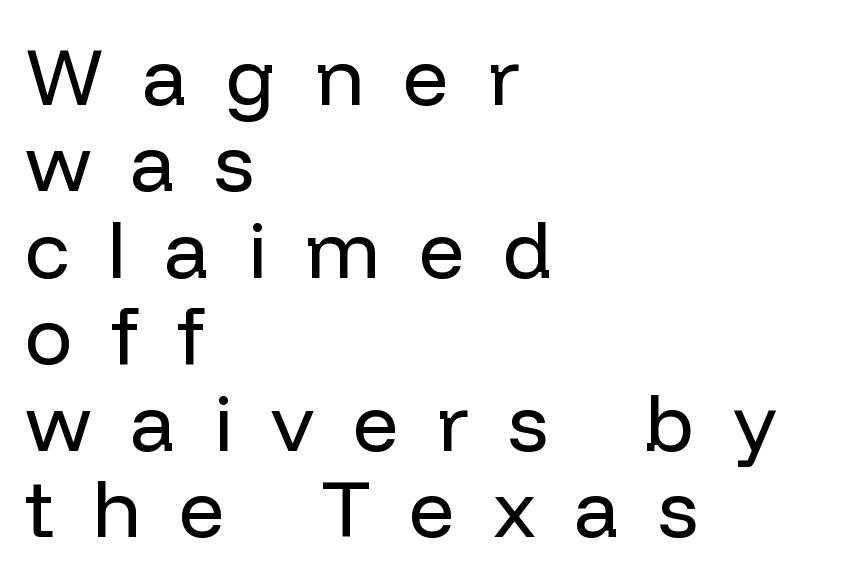
{"serif": "no", "italic": "no", "bold": "no", "weight": "regular", "width": "normal", "stroke_contrast": "low", "x_height": "medium", "monospaced": "no", "underline": "no", "align": "left", "line_spacing": "tight", "line_spacing_ratio": 1.08, "letter_spacing": "wide", "letter_spacing_em": 0.48, "glyph_px": 80}
